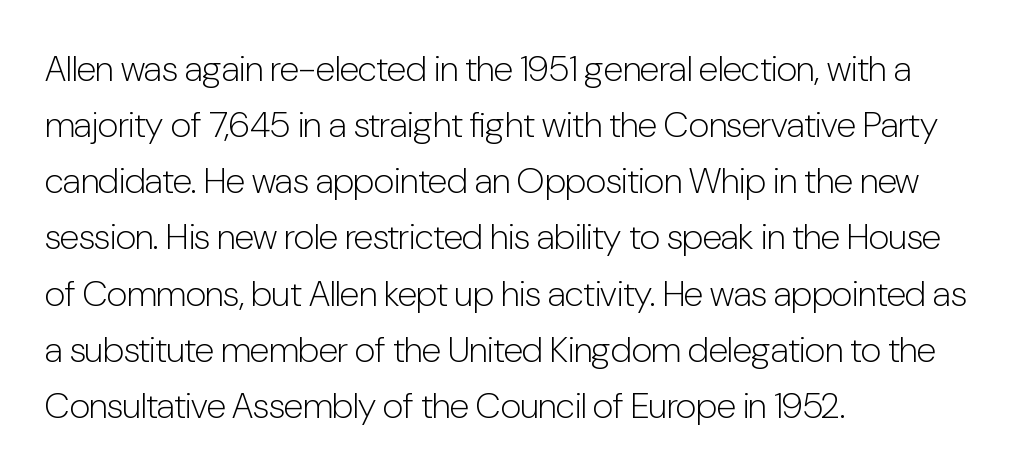
The image shows 36 px light, condensed sans-serif type, upright; set left-aligned, normal line spacing (1.56x), normal letter spacing, not underlined; low stroke contrast and a medium x-height.
